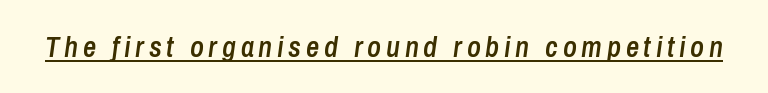
The image shows 29 px semibold, condensed type, italic (leaning right); set underlined; low stroke contrast and a medium x-height.
